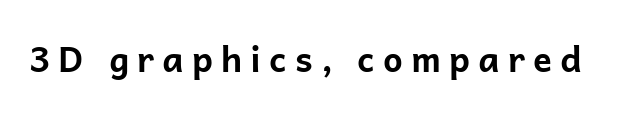
{"serif": "no", "italic": "no", "bold": "yes", "weight": "bold", "width": "normal", "stroke_contrast": "low", "x_height": "medium", "monospaced": "no", "underline": "no", "letter_spacing": "wide", "letter_spacing_em": 0.23, "glyph_px": 35}
